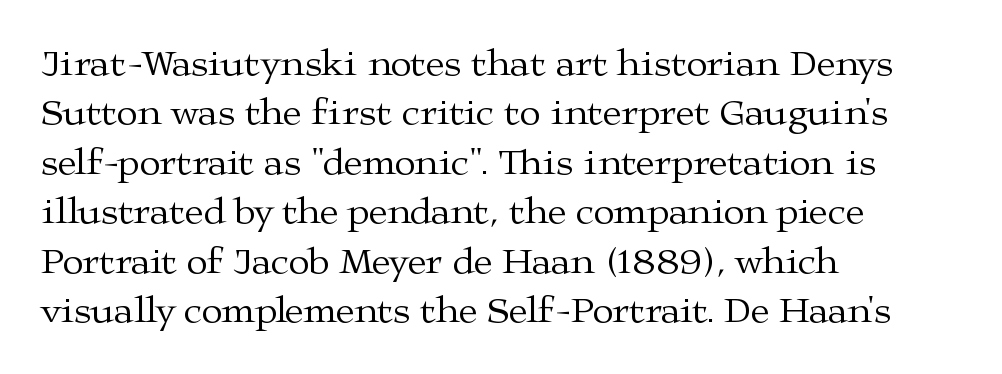
Casual observation: everything's shoved over to the left. Letters rest on an invisible, unmarked baseline. I'd call this a serif setting — the letters wear small feet. Compared with a typical body face, this is equally light or lighter still. Nothing unusual about the tracking: characters are spaced as the font intends.
